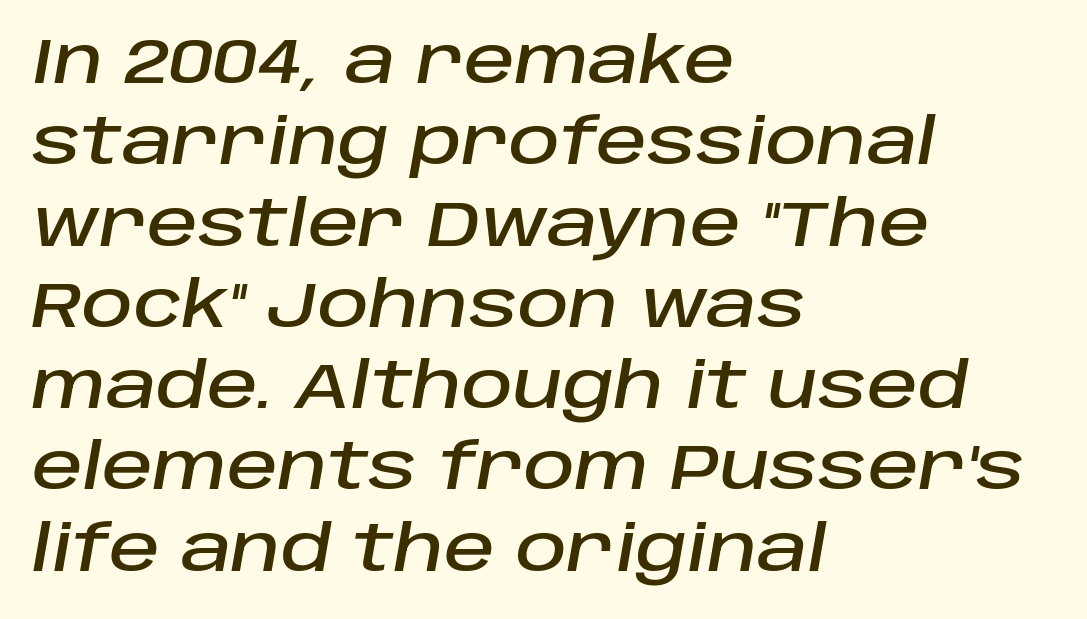
{"italic": "yes", "lean": "right", "slant_degrees": 10, "width": "normal", "stroke_contrast": "low", "x_height": "large", "monospaced": "no", "underline": "no", "align": "left", "line_spacing": "normal", "line_spacing_ratio": 1.29, "letter_spacing": "normal", "letter_spacing_em": 0.0, "glyph_px": 63}
